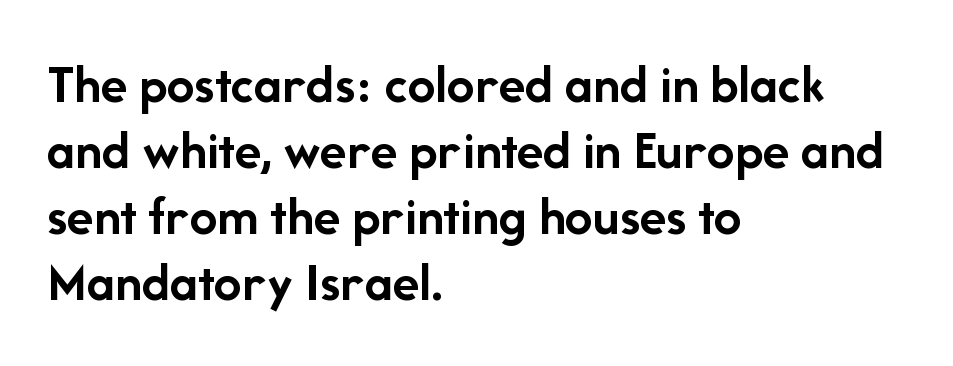
Is this a fixed-width face? No — the glyphs have proportional, varying widths. Characters follow at the spacing the type designer built in. Classification — sans serif. Notice how the stems are strictly vertical — no italics here. Letters rest on an invisible, unmarked baseline. Left-aligned paragraph, ragged on the right.
